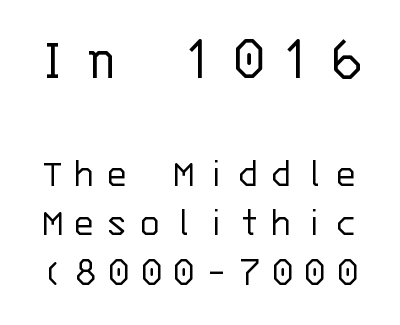
The image shows 63 px light sans-serif type, upright, monospaced; set line spacing 1.18x, unusually wide letter spacing (+0.24 em), not underlined; the first (top) block is 1.5x larger; low stroke contrast and a large x-height.
